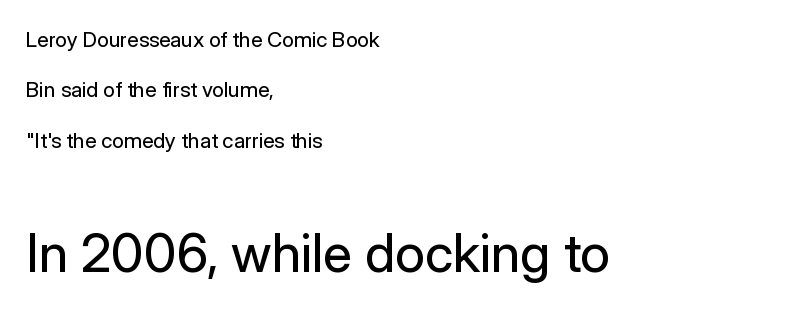
{"serif": "no", "italic": "no", "bold": "no", "weight": "regular", "width": "normal", "stroke_contrast": "low", "x_height": "medium", "monospaced": "no", "underline": "no", "align": "left", "line_spacing": "loose", "line_spacing_ratio": 2.4, "letter_spacing": "normal", "letter_spacing_em": 0.0, "larger_block": "second", "size_ratio": 2.52, "glyph_px": 53}
